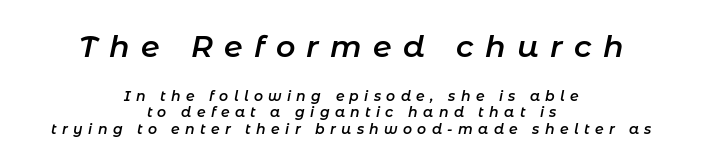
The string is rendered with underlining switched off. There is plenty of visible air inserted between adjacent glyphs. The block sitting higher on the canvas is the one with enlarged characters. Italic? Definitely — the glyphs are oblique. Typeset on center — no edge is straight. On the weight axis this lands at semibold, roughly 600.
